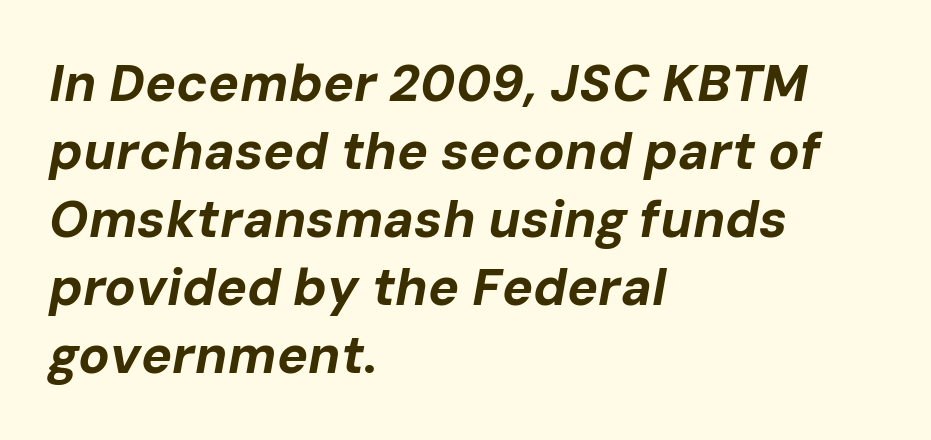
{"italic": "yes", "lean": "right", "slant_degrees": 10, "bold": "yes", "weight": "bold", "width": "normal", "stroke_contrast": "low", "x_height": "medium", "monospaced": "no", "underline": "no", "align": "left", "line_spacing": "normal", "line_spacing_ratio": 1.31, "letter_spacing": "normal", "letter_spacing_em": 0.0, "glyph_px": 52}
